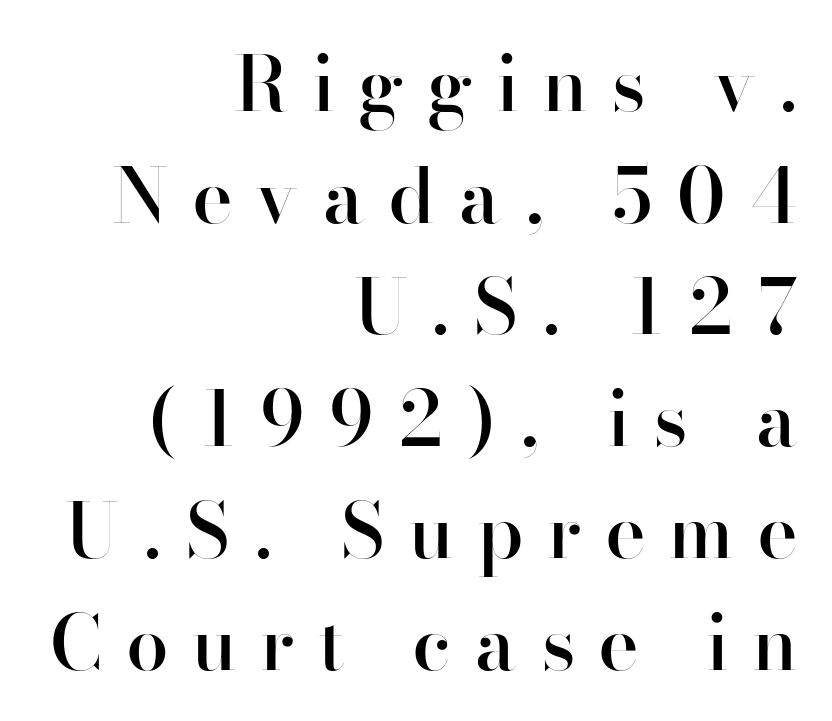
Q: Is the text bold? A: Semi-bold.
Q: Is the text italic (slanted)? A: No, it is upright.
Q: Is the typeface a serif or a sans-serif typeface? A: Sans-serif.
Q: Is the text underlined? A: No.
Q: How is the paragraph aligned? A: Right-aligned.
Q: Is the spacing between letters normal or unusually wide? A: Unusually wide.
Q: Is the spacing between lines tight, normal or loose? A: Normal.
Q: Width (condensed, normal, or wide)? A: Normal.
Q: Stroke contrast? A: High.
Q: x-height? A: Small.
Q: Monospaced? A: No.
